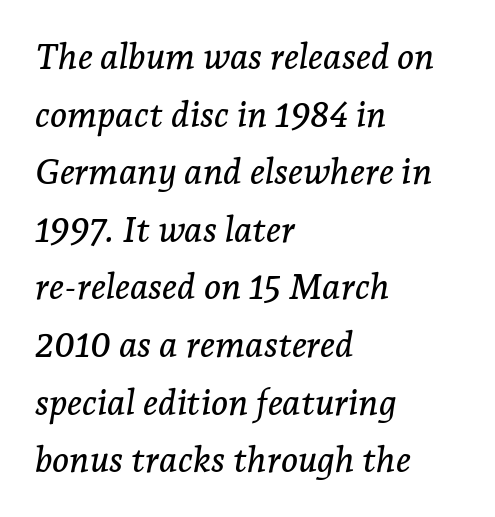
The ragged edge is on the right, which tells us the setting is flush left. Honestly, the row spacing looks completely unremarkable. I'd call this a serif setting — the letters wear small feet. Just letters on the line, the space beneath them empty. Nobody touched the tracking dial on this one. Do the characters align in a grid? No, the font is proportional.
